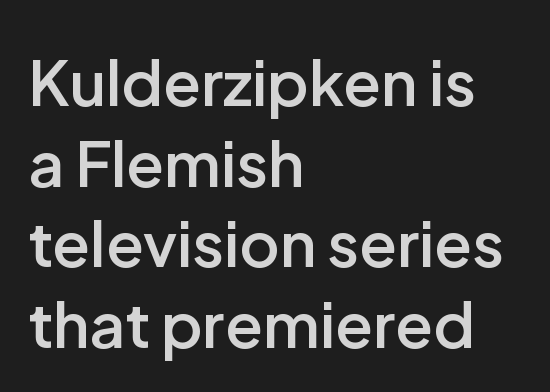
The image shows 62 px semibold sans-serif type, upright; set left-aligned, normal line spacing (1.3x), normal letter spacing, not underlined; low stroke contrast and a medium x-height.
